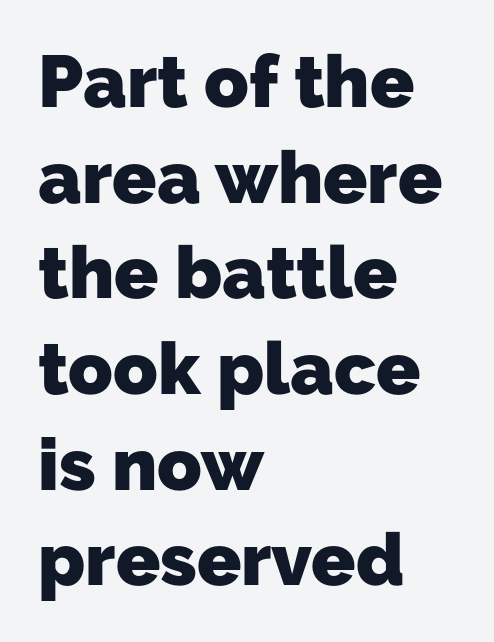
Unlike a traditional serif, this face leaves its strokes unadorned. The paragraph has a hard left edge and a soft right edge. Weight: bold. The face used here is proportionally spaced, like ordinary book or web type. Between one letter and the next there's only the usual sliver of space.
